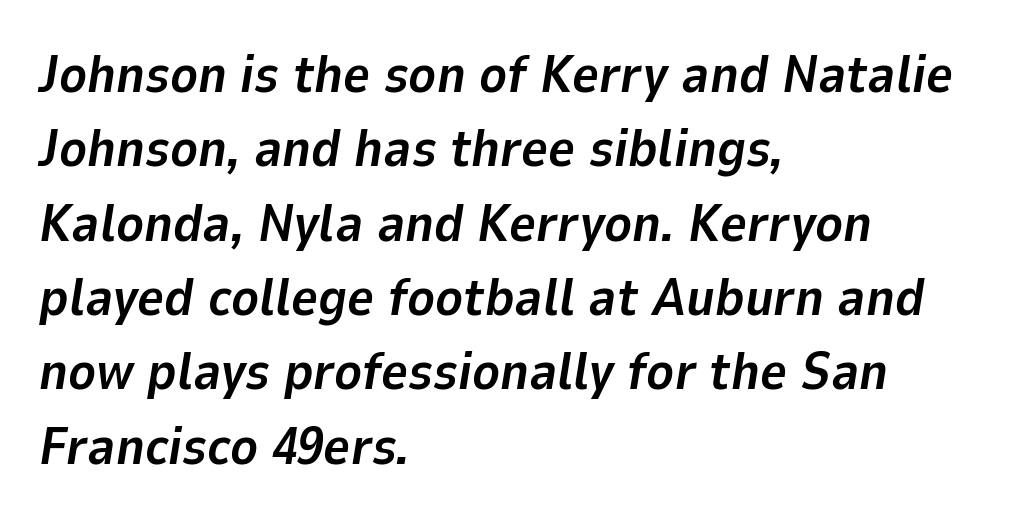
{"italic": "yes", "lean": "right", "slant_degrees": 9, "bold": "yes", "weight": "bold", "width": "normal", "stroke_contrast": "low", "x_height": "medium", "monospaced": "no", "underline": "no", "align": "left", "line_spacing": "normal", "line_spacing_ratio": 1.43, "letter_spacing": "normal", "letter_spacing_em": 0.0, "glyph_px": 52}
